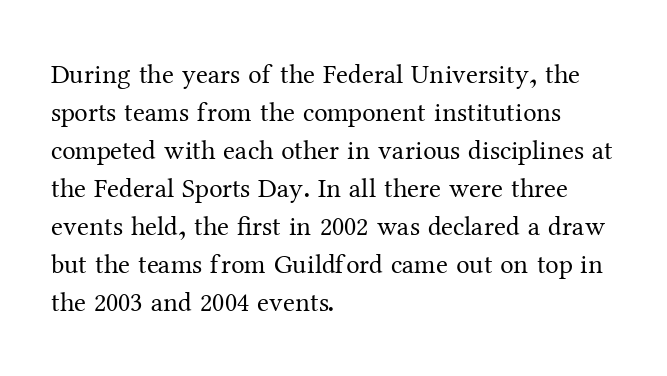
{"italic": "no", "bold": "no", "underline": "no", "align": "left", "line_spacing": "normal", "line_spacing_ratio": 1.41, "letter_spacing": "normal", "letter_spacing_em": 0.0, "glyph_px": 27}
